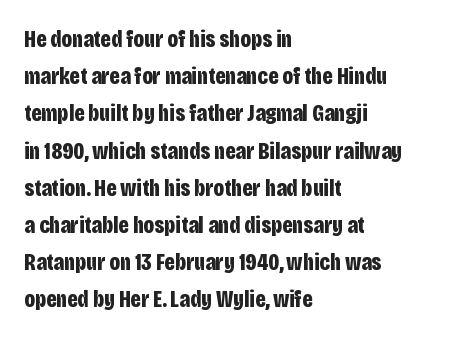
The image shows 24 px bold type, upright; set left-aligned, normal line spacing (1.55x), normal letter spacing, not underlined.
